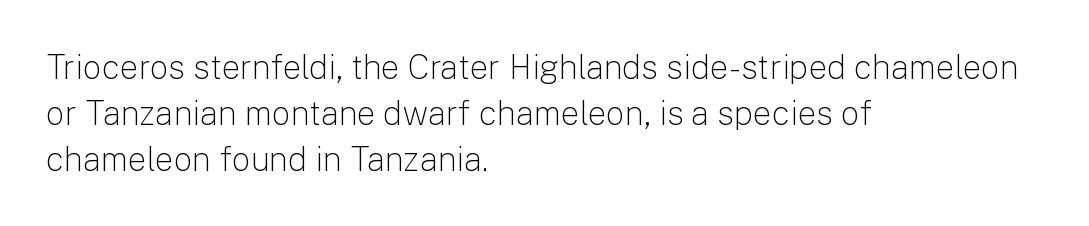
Q: Is the text bold? A: No.
Q: Is the text italic (slanted)? A: No, it is upright.
Q: Is the typeface a serif or a sans-serif typeface? A: Sans-serif.
Q: Is the text underlined? A: No.
Q: How is the paragraph aligned? A: Left-aligned.
Q: Is the spacing between letters normal or unusually wide? A: Normal.
Q: Is the spacing between lines tight, normal or loose? A: Normal.
Q: Width (condensed, normal, or wide)? A: Normal.
Q: Stroke contrast? A: Low.
Q: x-height? A: Medium.
Q: Monospaced? A: No.
